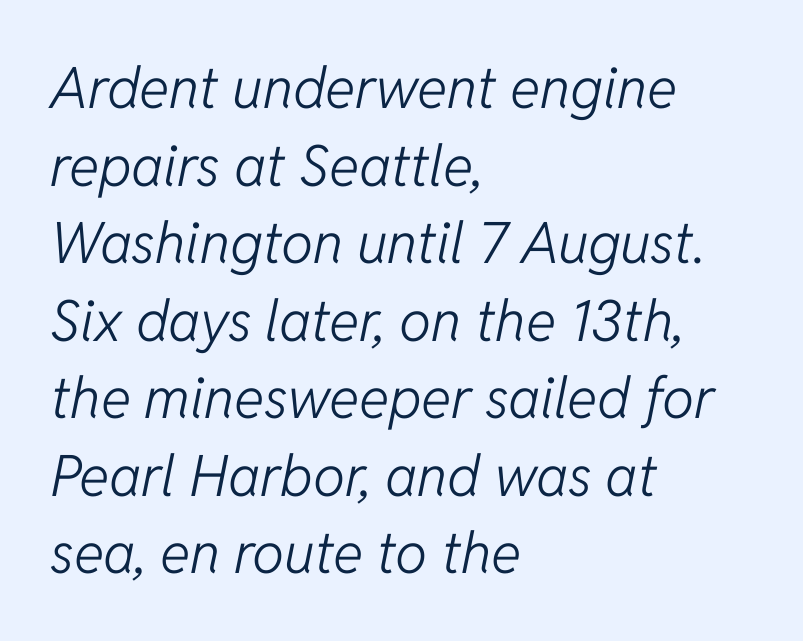
The image shows 57 px light type, italic (leaning right); set left-aligned, normal line spacing (1.36x), normal letter spacing, not underlined; low stroke contrast and a medium x-height.
